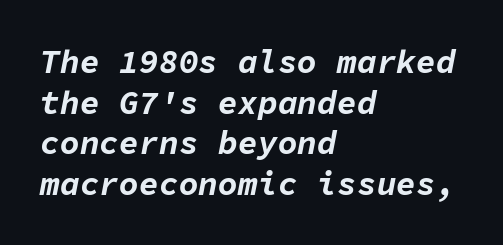
The image shows 33 px bold type, italic (leaning right), monospaced; set left-aligned, line spacing 1.23x, normal letter spacing, not underlined; low stroke contrast and a medium x-height.
